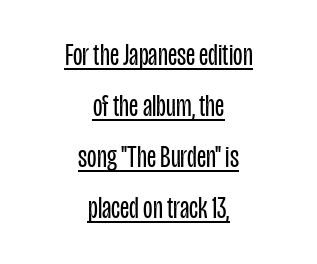
The image shows 31 px regular-weight, condensed sans-serif type, upright; set centered, normal line spacing (1.65x), normal letter spacing, underlined; low stroke contrast and a large x-height.
